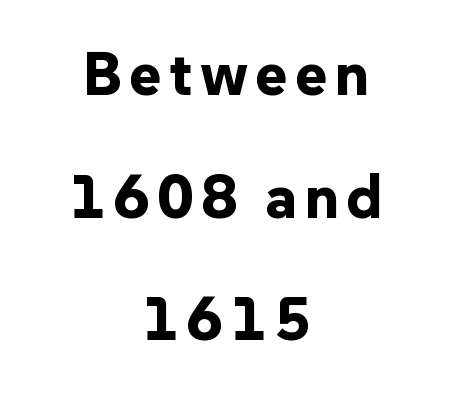
{"serif": "no", "italic": "no", "bold": "yes", "weight": "bold", "width": "normal", "stroke_contrast": "low", "x_height": "medium", "monospaced": "no", "underline": "no", "align": "center", "line_spacing": "loose", "line_spacing_ratio": 2.01, "glyph_px": 61}
